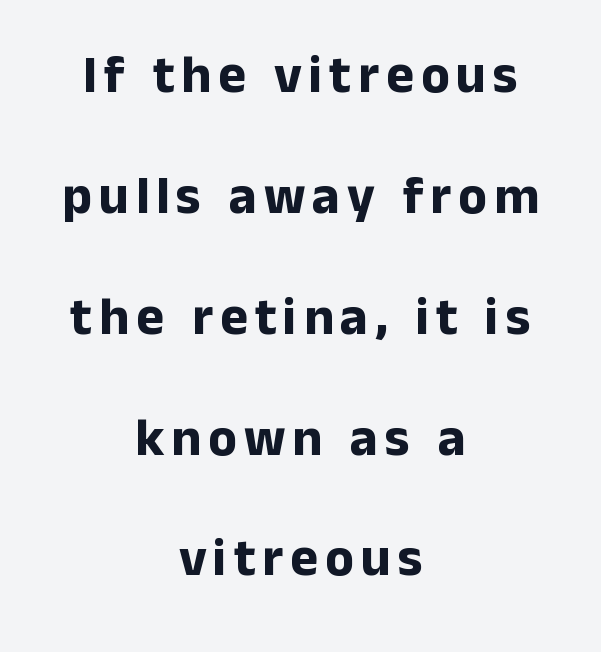
Q: Is the text bold? A: Yes.
Q: Is the text italic (slanted)? A: No, it is upright.
Q: Is the typeface a serif or a sans-serif typeface? A: Sans-serif.
Q: Is the text underlined? A: No.
Q: How is the paragraph aligned? A: Centered.
Q: Is the spacing between lines tight, normal or loose? A: Loose.
Q: Width (condensed, normal, or wide)? A: Normal.
Q: Stroke contrast? A: Low.
Q: x-height? A: Medium.
Q: Monospaced? A: No.
